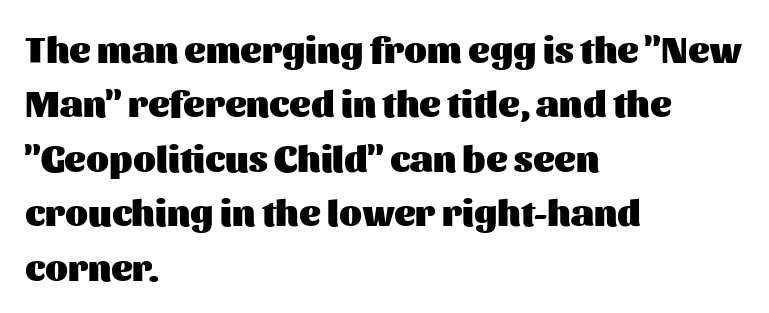
Q: Is the text bold? A: Yes.
Q: Is the text italic (slanted)? A: No, it is upright.
Q: Is the typeface a serif or a sans-serif typeface? A: Sans-serif.
Q: Is the text underlined? A: No.
Q: How is the paragraph aligned? A: Left-aligned.
Q: Is the spacing between letters normal or unusually wide? A: Normal.
Q: Is the spacing between lines tight, normal or loose? A: Normal.
Q: Width (condensed, normal, or wide)? A: Normal.
Q: Stroke contrast? A: Medium.
Q: x-height? A: Medium.
Q: Monospaced? A: No.
